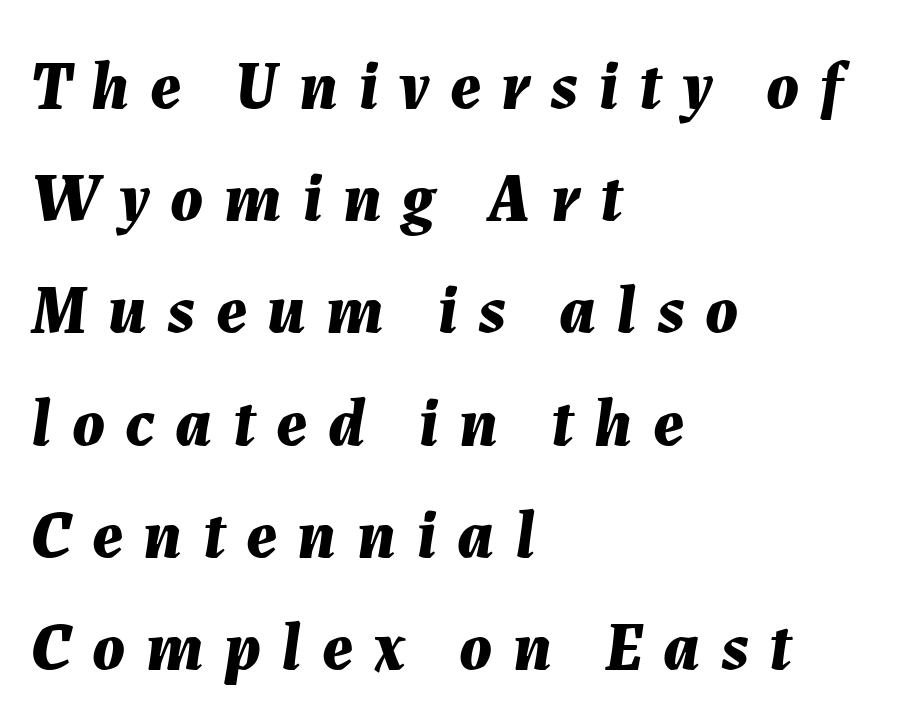
{"italic": "yes", "lean": "right", "slant_degrees": 7, "bold": "yes", "weight": "bold", "width": "normal", "stroke_contrast": "medium", "x_height": "medium", "monospaced": "no", "underline": "no", "align": "left", "line_spacing": "normal", "line_spacing_ratio": 1.65, "letter_spacing": "wide", "letter_spacing_em": 0.3, "glyph_px": 68}
